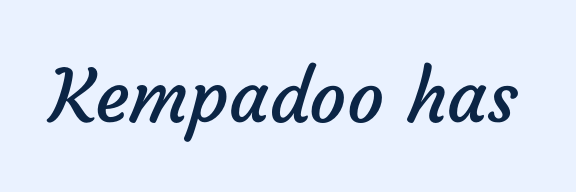
The zone under the glyphs is completely vacant. Is this a fixed-width face? No — the glyphs have proportional, varying widths. Note: no serifs on the glyphs. No heavy texture on the line: the type isn't bold.
